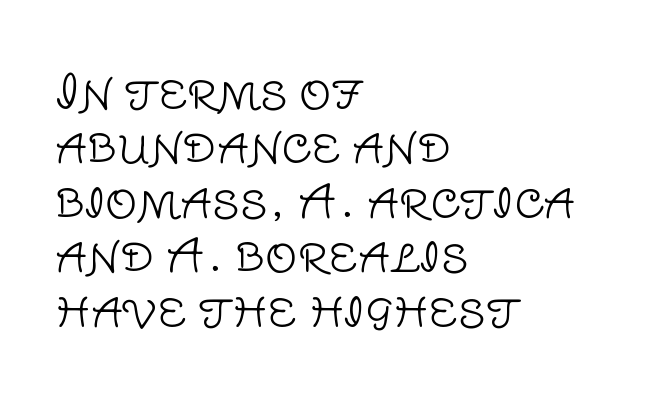
The image shows 45 px light sans-serif type; set left-aligned, line spacing 1.21x, normal letter spacing, not underlined; low stroke contrast and a large x-height.
